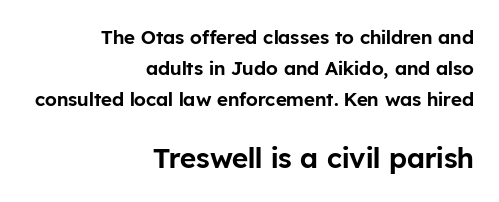
The image shows 28 px sans-serif type, upright; set right-aligned, normal line spacing (1.62x), normal letter spacing, not underlined; the second (bottom) block is 1.47x larger; low stroke contrast and a medium x-height.
